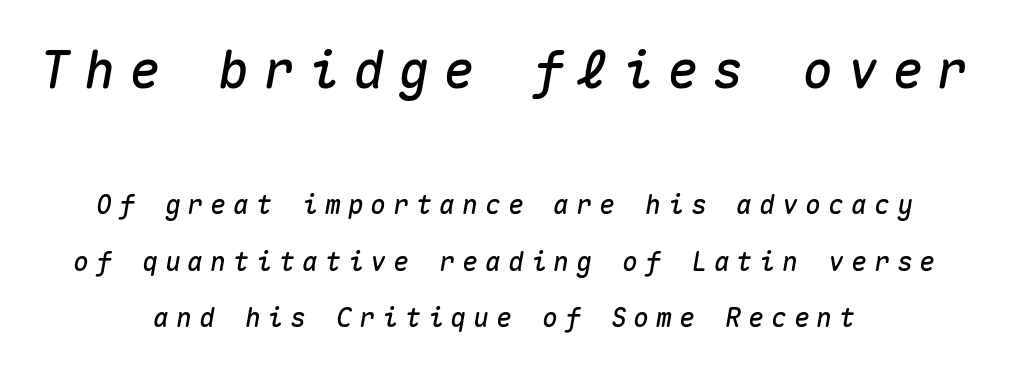
The image shows 51 px text type, italic (leaning right), monospaced; set centered, loose line spacing (2.18x), unusually wide letter spacing (+0.28 em), not underlined; the first (top) block is 1.96x larger; medium stroke contrast and a medium x-height.
